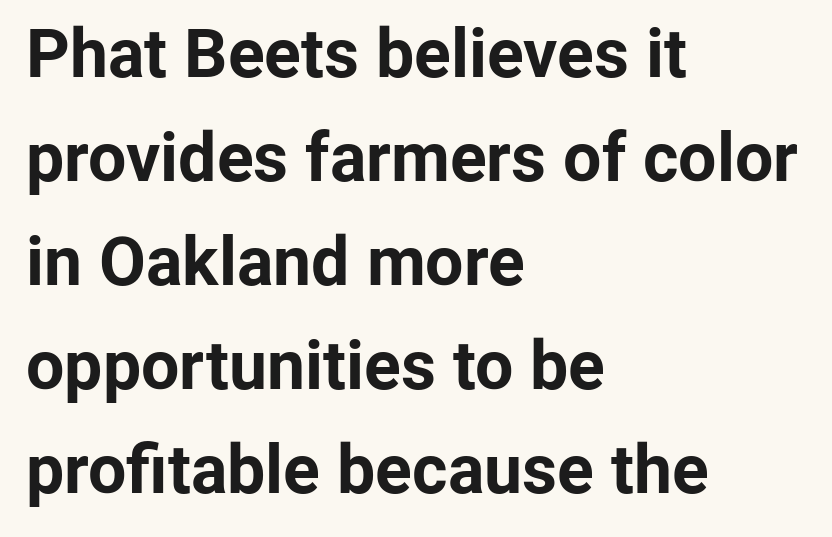
Nobody touched the tracking dial on this one. The line-height multiplier appears to be the usual default. These lines stack with their left ends in a neat column. I'd describe the lettering as bold — thick and assertive. Grotesque or geometric, the face here clearly has no serifs. When letters stand straight like this, we call the style roman or upright.
